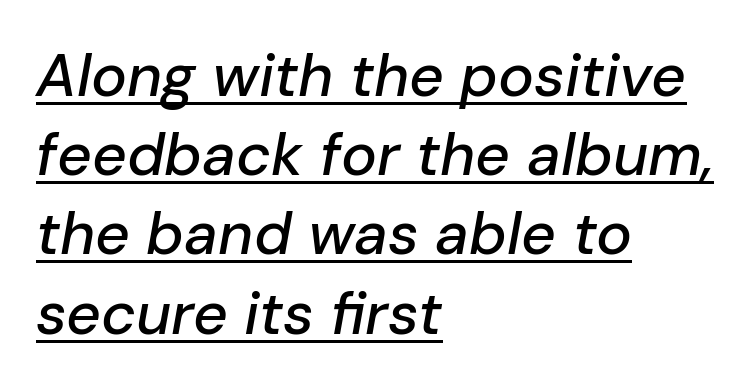
Leading: standard. Each letter keeps its own natural width here, so spacing adapts to shape. A classic flush-left, rag-right setting is used for this passage. When letters slant like this, we call the style italic. Underlining? Definitely there.
